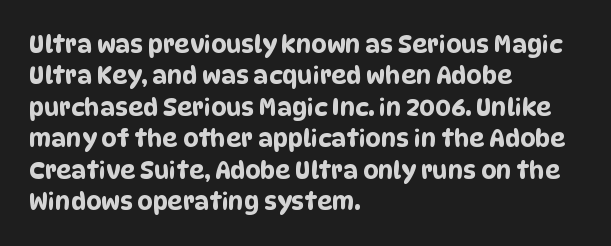
Observe the ordinary spacing: letters are neighbours, not strangers. The string is rendered with underlining switched off. Normally led — the rows are evenly, conventionally spaced. The rendering anchors every line to the left-hand side.
